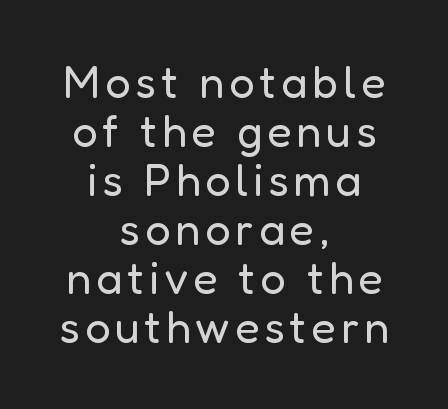
{"serif": "no", "italic": "no", "bold": "no", "weight": "regular", "width": "normal", "stroke_contrast": "low", "x_height": "medium", "monospaced": "no", "underline": "no", "align": "center", "line_spacing": "tight", "line_spacing_ratio": 1.09, "glyph_px": 45}
